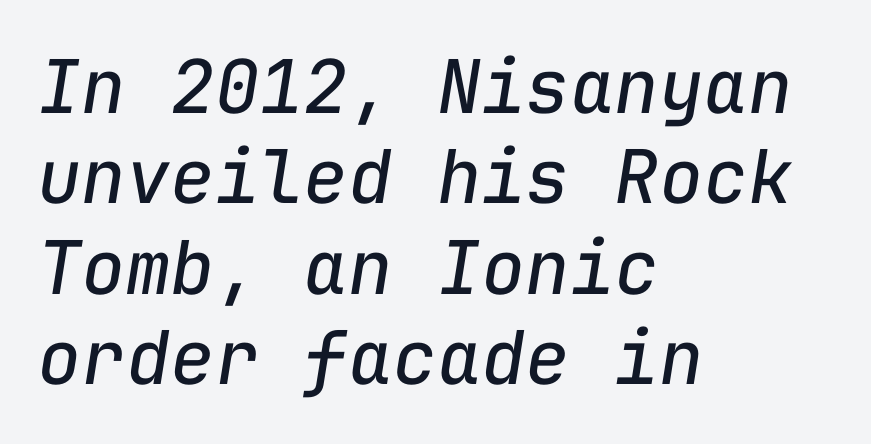
The image shows 74 px regular-weight type, italic (leaning right), monospaced; set left-aligned, line spacing 1.22x, normal letter spacing, not underlined; low stroke contrast and a medium x-height.
